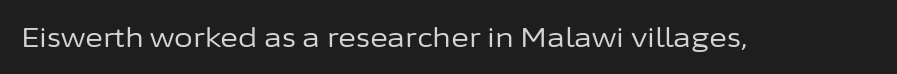
Q: Is the text bold? A: No.
Q: Is the text italic (slanted)? A: No, it is upright.
Q: Is the text underlined? A: No.
Q: Is the spacing between letters normal or unusually wide? A: Normal.
